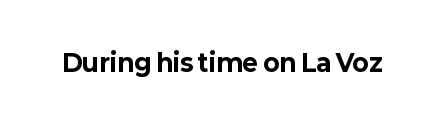
Q: Is the text bold? A: Yes.
Q: Is the text italic (slanted)? A: No, it is upright.
Q: Is the text underlined? A: No.
Q: Is the spacing between letters normal or unusually wide? A: Normal.
